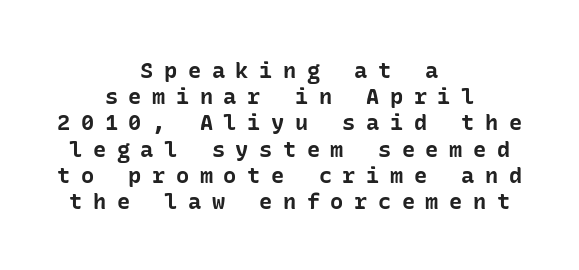
The image shows 22 px bold type, upright; set centered, line spacing 1.19x, unusually wide letter spacing (+0.48 em), not underlined.
